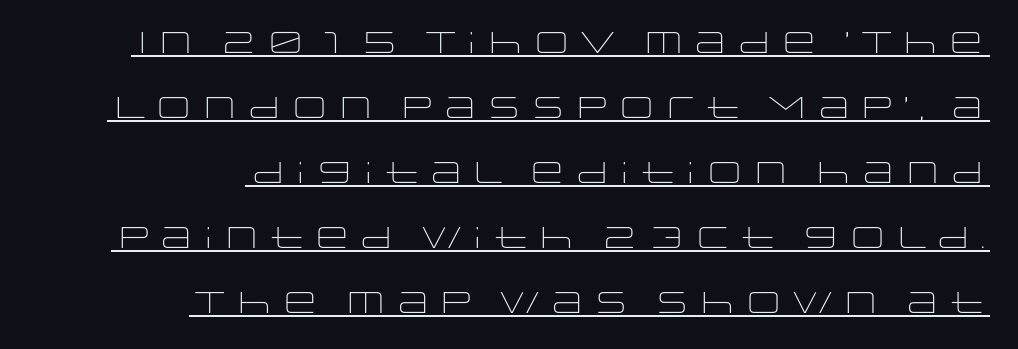
{"serif": "no", "italic": "no", "bold": "no", "weight": "light", "width": "wide", "stroke_contrast": "low", "x_height": "large", "monospaced": "no", "underline": "yes", "align": "right", "line_spacing": "loose", "line_spacing_ratio": 2.17, "letter_spacing": "normal", "letter_spacing_em": 0.0, "glyph_px": 30}
